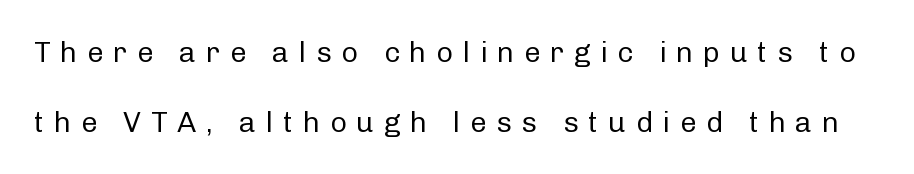
Q: Is the text bold? A: No.
Q: Is the text italic (slanted)? A: No, it is upright.
Q: Is the typeface a serif or a sans-serif typeface? A: Sans-serif.
Q: Is the text underlined? A: No.
Q: Is the spacing between letters normal or unusually wide? A: Unusually wide.
Q: Is the spacing between lines tight, normal or loose? A: Loose.
Q: Width (condensed, normal, or wide)? A: Normal.
Q: Stroke contrast? A: Low.
Q: x-height? A: Medium.
Q: Monospaced? A: No.
